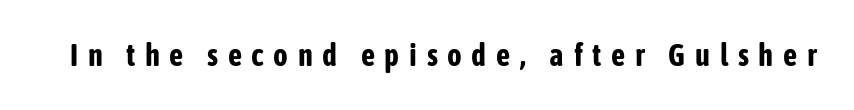
Any mark beneath the type? The region is blank. Typographic density is high because the face is bold. Observe the wide spacing: letters keep a clear distance from each other. The passage shown is typeset with a sans-serif family. Unlike italic type, these characters show no tilt at all.
